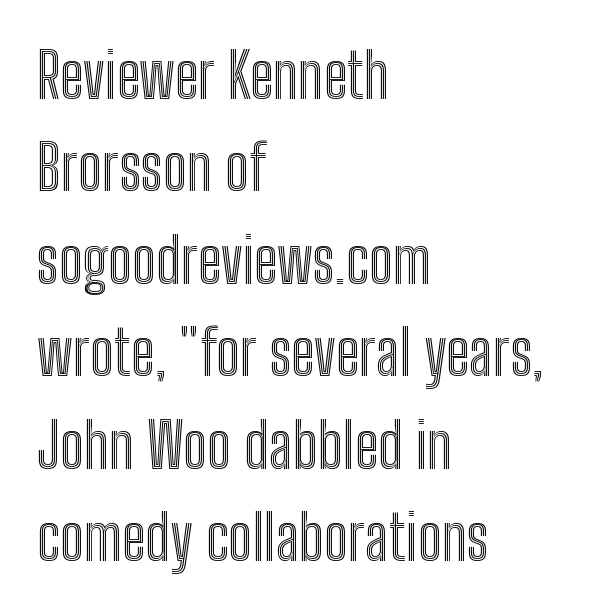
The paragraph has a hard left edge and a soft right edge. If you measured baseline to baseline, you'd find a middling distance. This rendering leaves character spacing at its baseline value. Plain, unruled lines of type. Note the varied advance widths — an 'i' is clearly narrower than an 'm'.
